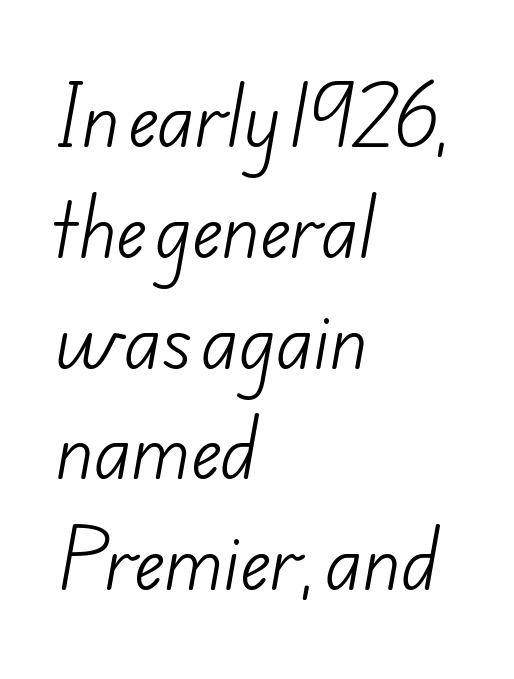
{"serif": "no", "bold": "no", "weight": "light", "width": "normal", "stroke_contrast": "low", "x_height": "small", "monospaced": "no", "underline": "no", "align": "left", "line_spacing": "normal", "line_spacing_ratio": 1.56, "letter_spacing": "normal", "letter_spacing_em": 0.0, "glyph_px": 71}
